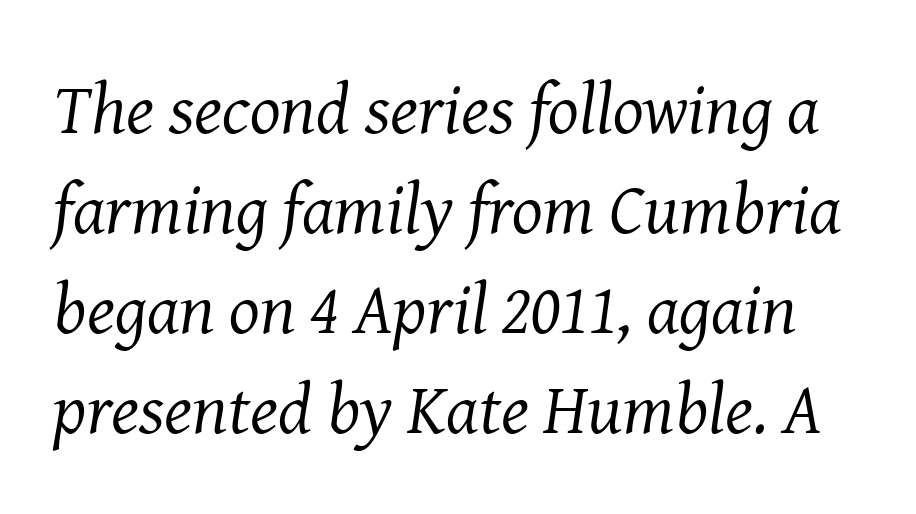
The image shows 72 px regular-weight serif type, italic (leaning right); set normal line spacing (1.39x), normal letter spacing, not underlined; medium stroke contrast and a medium x-height.
